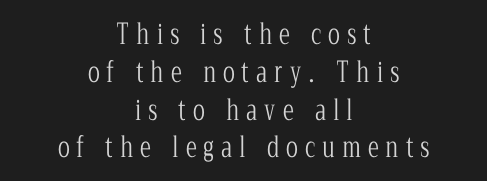
{"serif": "yes", "italic": "no", "bold": "no", "weight": "light", "width": "condensed", "stroke_contrast": "low", "x_height": "medium", "monospaced": "no", "underline": "no", "align": "center", "line_spacing": "normal", "line_spacing_ratio": 1.35, "letter_spacing": "wide", "letter_spacing_em": 0.25, "glyph_px": 28}
